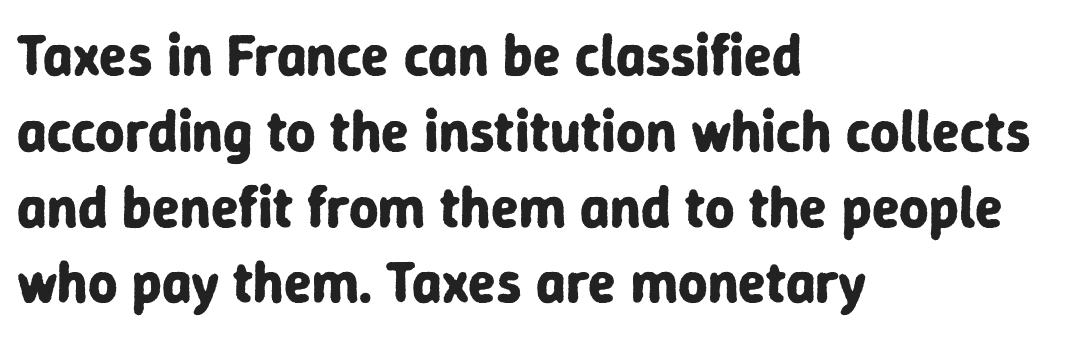
{"serif": "no", "italic": "no", "bold": "yes", "weight": "bold", "width": "normal", "stroke_contrast": "low", "x_height": "medium", "monospaced": "no", "underline": "no", "align": "left", "line_spacing": "normal", "line_spacing_ratio": 1.33, "letter_spacing": "normal", "letter_spacing_em": 0.0, "glyph_px": 57}
